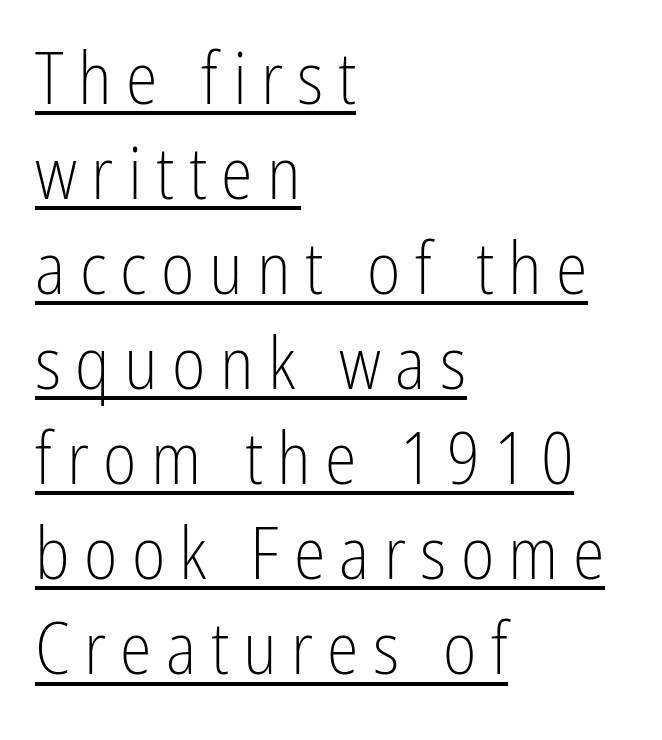
Q: Is the text bold? A: No.
Q: Is the text italic (slanted)? A: No, it is upright.
Q: Is the typeface a serif or a sans-serif typeface? A: Sans-serif.
Q: Is the text underlined? A: Yes.
Q: How is the paragraph aligned? A: Left-aligned.
Q: Is the spacing between letters normal or unusually wide? A: Unusually wide.
Q: Is the spacing between lines tight, normal or loose? A: Normal.
Q: Width (condensed, normal, or wide)? A: Condensed.
Q: Stroke contrast? A: Low.
Q: x-height? A: Medium.
Q: Monospaced? A: No.
